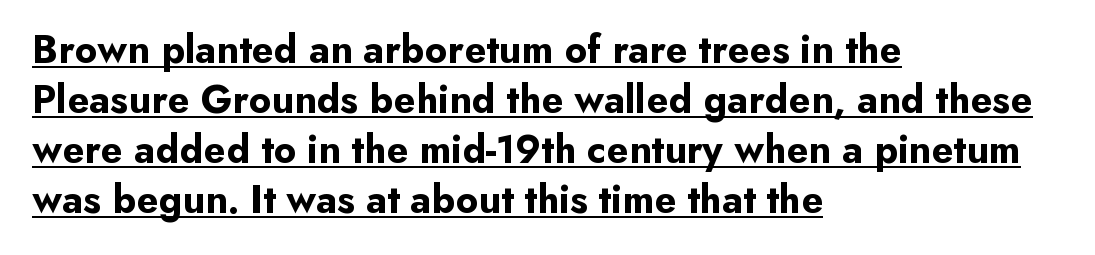
Q: Is the text bold? A: Yes.
Q: Is the text italic (slanted)? A: No, it is upright.
Q: Is the typeface a serif or a sans-serif typeface? A: Sans-serif.
Q: Is the text underlined? A: Yes.
Q: How is the paragraph aligned? A: Left-aligned.
Q: Is the spacing between letters normal or unusually wide? A: Normal.
Q: Is the spacing between lines tight, normal or loose? A: Normal.
Q: Width (condensed, normal, or wide)? A: Normal.
Q: Stroke contrast? A: Low.
Q: x-height? A: Small.
Q: Monospaced? A: No.
